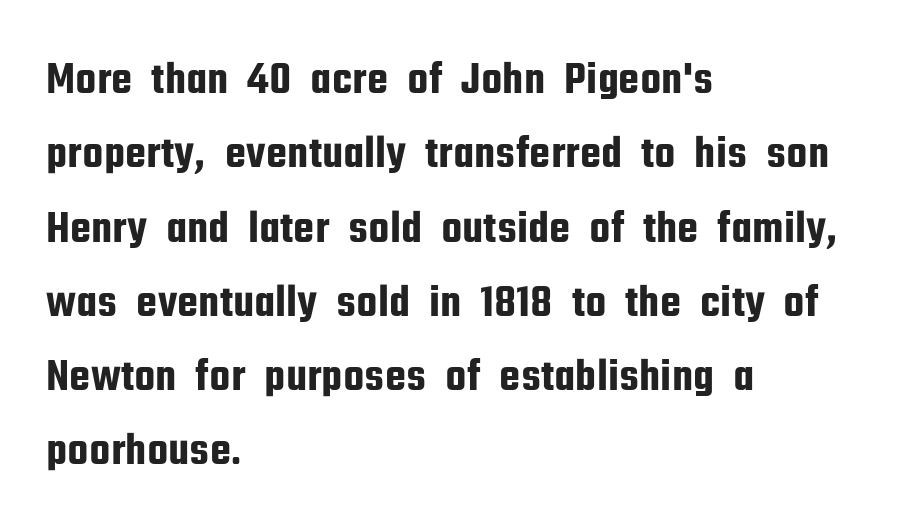
The image shows 47 px condensed sans-serif type, upright; set left-aligned, normal line spacing (1.58x), normal letter spacing, not underlined; low stroke contrast and a medium x-height.
